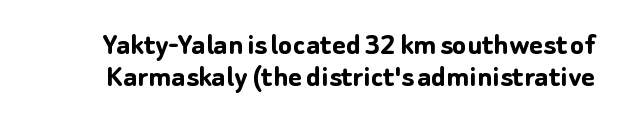
{"serif": "no", "italic": "no", "bold": "yes", "weight": "semibold", "width": "normal", "stroke_contrast": "low", "x_height": "medium", "monospaced": "no", "underline": "no", "line_spacing": "tight", "line_spacing_ratio": 0.98, "letter_spacing": "normal", "letter_spacing_em": 0.0, "glyph_px": 33}
